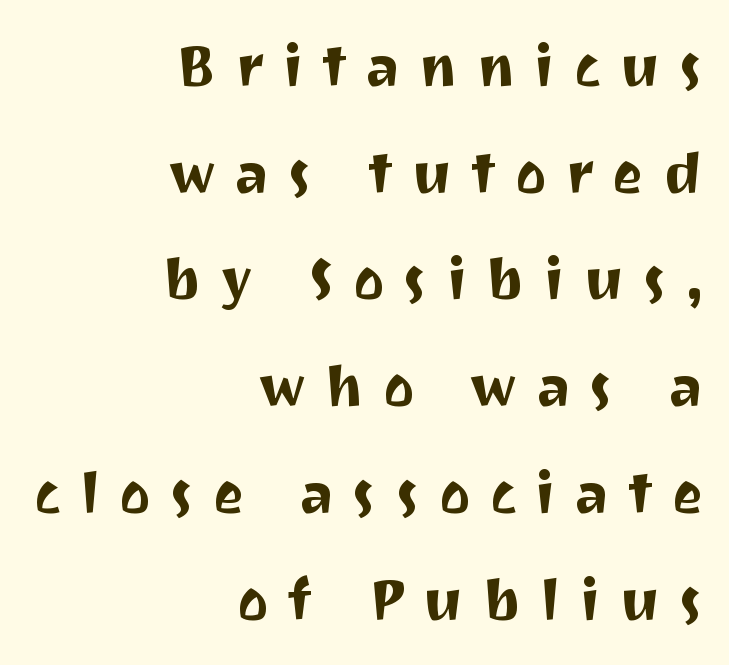
{"serif": "no", "italic": "no", "width": "normal", "stroke_contrast": "medium", "x_height": "medium", "monospaced": "no", "underline": "no", "align": "right", "line_spacing_ratio": 1.84, "letter_spacing": "wide", "letter_spacing_em": 0.33, "glyph_px": 58}
